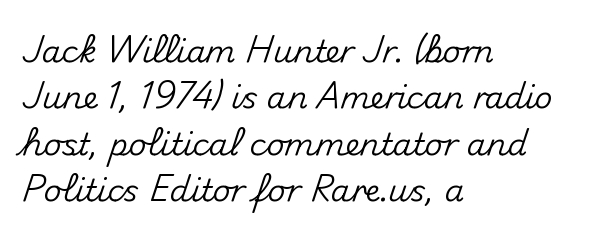
Q: Is the text italic (slanted)? A: Yes.
Q: Is the typeface a serif or a sans-serif typeface? A: Sans-serif.
Q: Is the text underlined? A: No.
Q: How is the paragraph aligned? A: Left-aligned.
Q: Is the spacing between letters normal or unusually wide? A: Normal.
Q: Is the spacing between lines tight, normal or loose? A: Normal.
Q: Width (condensed, normal, or wide)? A: Normal.
Q: Stroke contrast? A: Medium.
Q: x-height? A: Small.
Q: Monospaced? A: No.
